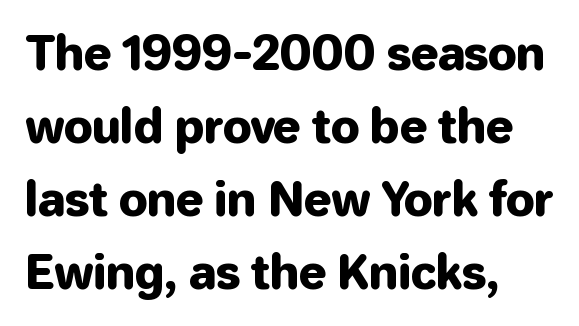
{"serif": "no", "italic": "no", "width": "normal", "stroke_contrast": "low", "x_height": "medium", "monospaced": "no", "underline": "no", "align": "left", "line_spacing": "normal", "line_spacing_ratio": 1.59, "letter_spacing": "normal", "letter_spacing_em": 0.0, "glyph_px": 46}
